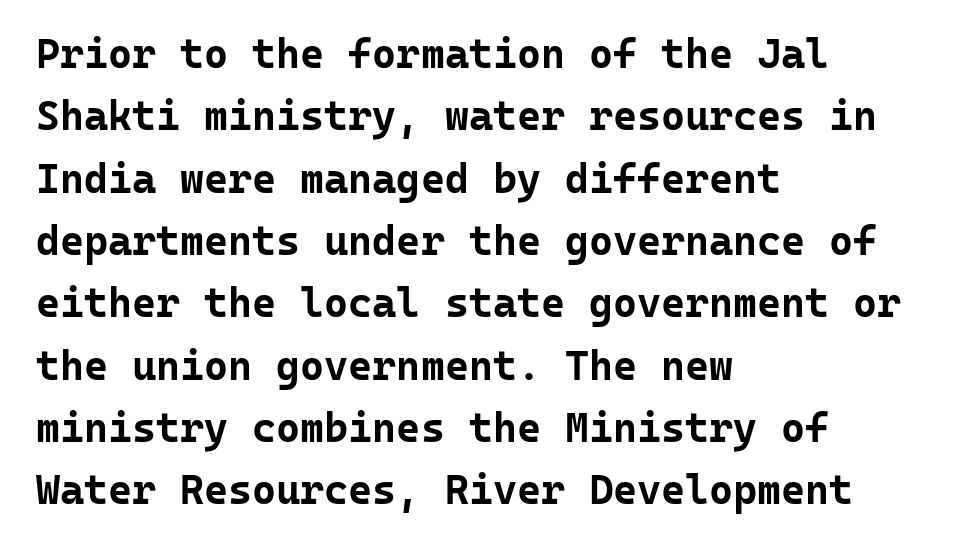
{"serif": "no", "italic": "no", "bold": "yes", "weight": "bold", "width": "normal", "stroke_contrast": "low", "x_height": "medium", "monospaced": "yes", "underline": "no", "align": "left", "line_spacing": "normal", "line_spacing_ratio": 1.52, "letter_spacing": "normal", "letter_spacing_em": 0.0, "glyph_px": 41}
